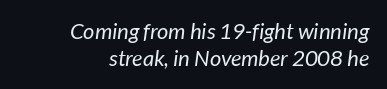
{"bold": "no", "underline": "no", "line_spacing": "normal", "line_spacing_ratio": 1.25, "letter_spacing": "normal", "letter_spacing_em": 0.0, "glyph_px": 22}
